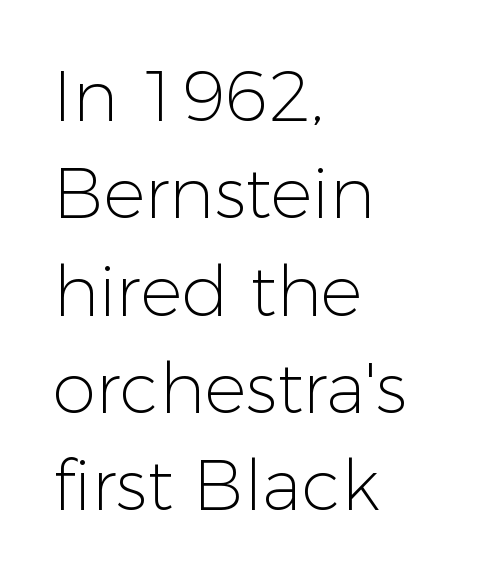
The image shows 70 px light sans-serif type, upright; set left-aligned, normal line spacing (1.39x), normal letter spacing, not underlined; low stroke contrast and a medium x-height.
